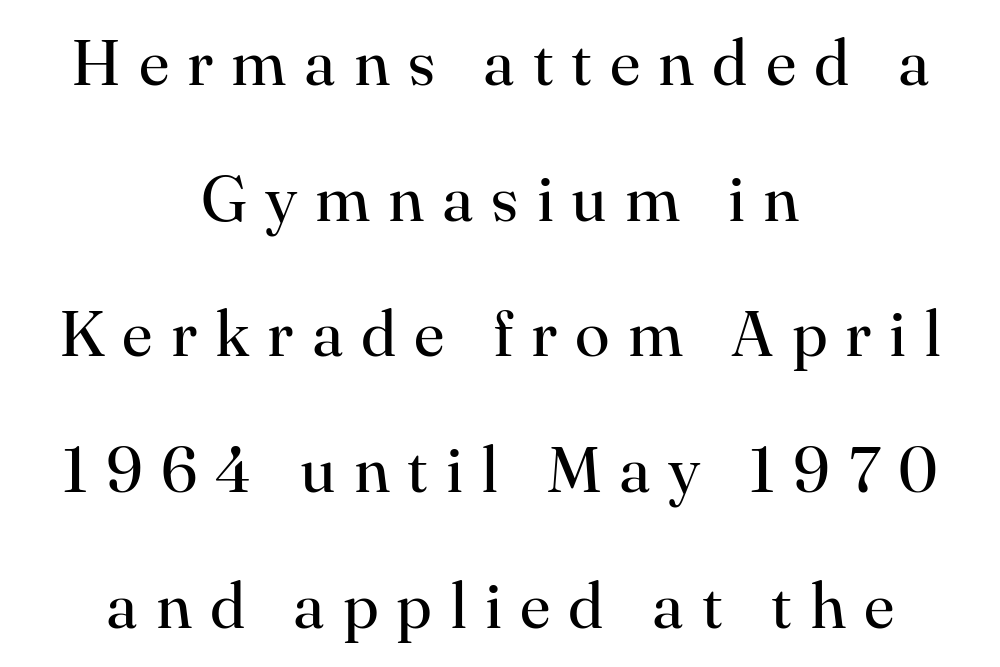
The specimen omits any rule beneath the text block's lines. Characters remain perfectly vertical along every line. Is the type heavy? It reads as light-to-regular instead. Varying glyph widths throughout — classic text-font behaviour. Whoever set this chose breathing room over compactness in the vertical rhythm.
